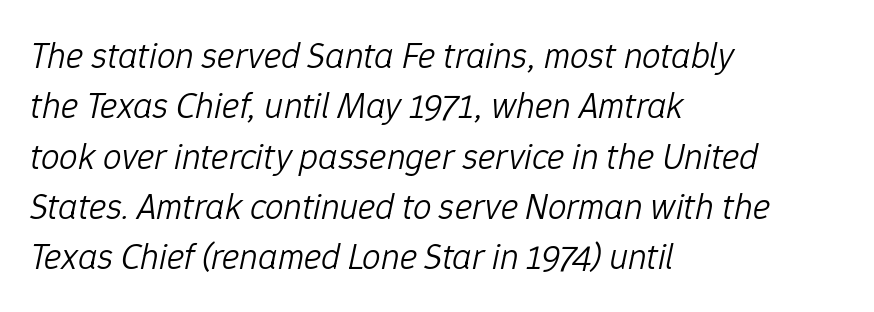
{"italic": "yes", "lean": "right", "slant_degrees": 12, "bold": "no", "weight": "light", "width": "normal", "stroke_contrast": "low", "x_height": "medium", "monospaced": "no", "underline": "no", "align": "left", "line_spacing": "normal", "line_spacing_ratio": 1.36, "letter_spacing": "normal", "letter_spacing_em": 0.0, "glyph_px": 37}
